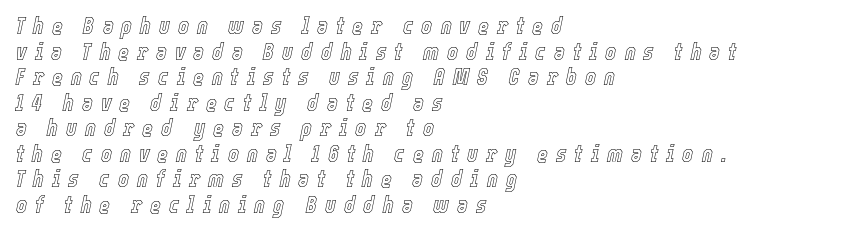
The image shows 23 px text type, italic (leaning right); set left-aligned, tight line spacing (1.11x), unusually wide letter spacing (+0.35 em), not underlined.
